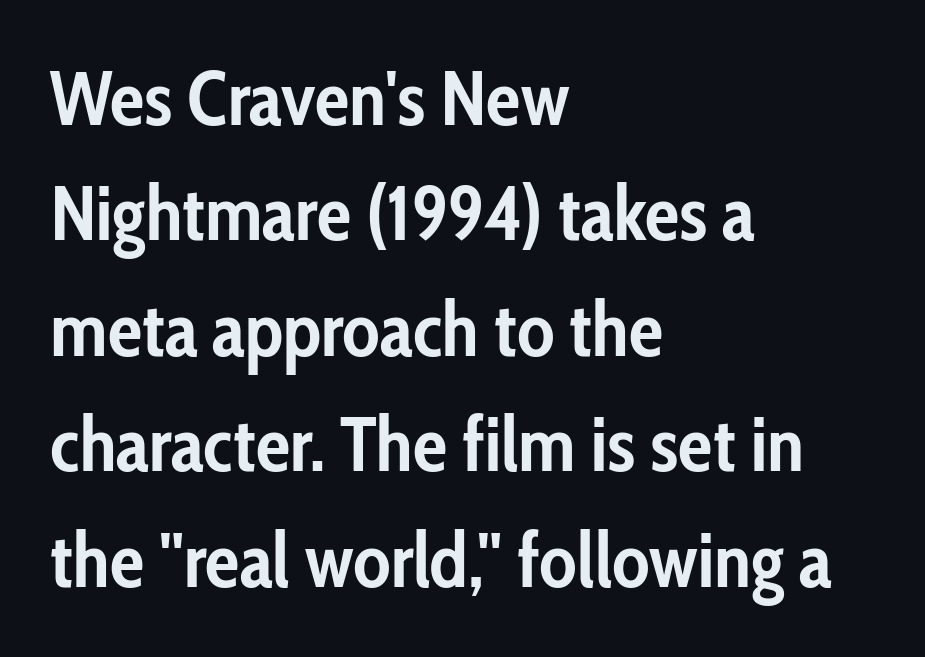
The image shows 77 px semibold, condensed sans-serif type, upright; set left-aligned, normal line spacing (1.5x), normal letter spacing, not underlined; low stroke contrast and a medium x-height.
